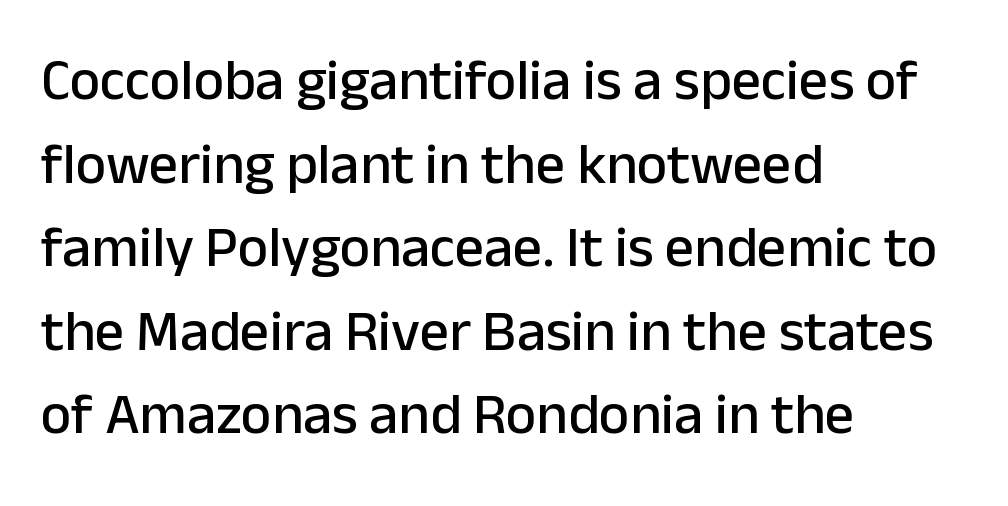
The image shows 58 px sans-serif type, upright; set left-aligned, normal line spacing (1.44x), normal letter spacing, not underlined; low stroke contrast and a medium x-height.
